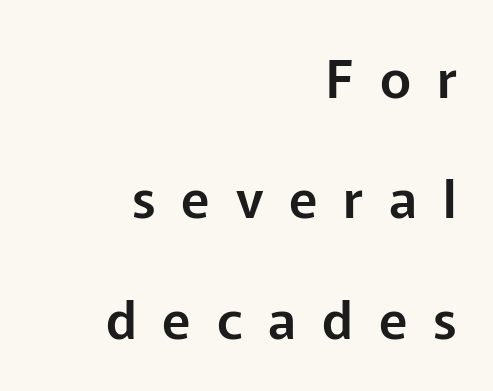
In CSS terms this would be text-align: right. Look at the bottom of the vertical strokes: they stop flat, with no serifs. You could not count columns in this text — the font is proportionally spaced. The letters stand upright; this is a roman face. Interline gaps are noticeably wide in this sample.
